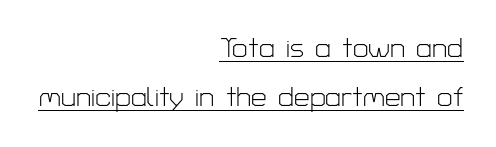
This is the regular roman posture of the typeface. Is this a heavy cut? Hardly; it is regular or lighter. The rendering shows plain stroke endings on the letterforms — a sans-serif design. Here the designer chose a conventional face with non-uniform glyph widths. The text block is weighted toward the right margin, trailing off unevenly leftward.
